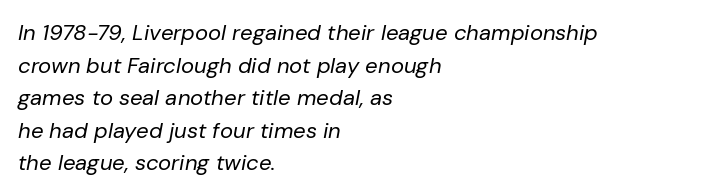
The image shows 22 px text type, italic (leaning right); set left-aligned, normal line spacing (1.48x), normal letter spacing, not underlined.
